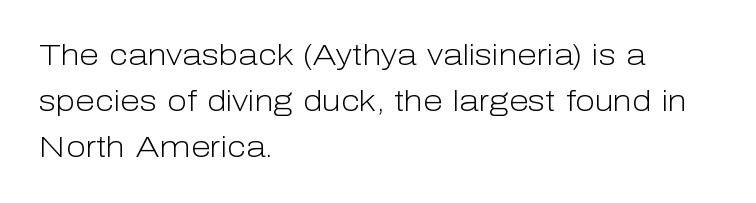
{"serif": "no", "italic": "no", "bold": "no", "weight": "light", "width": "normal", "stroke_contrast": "low", "x_height": "medium", "monospaced": "no", "underline": "no", "align": "left", "line_spacing": "normal", "line_spacing_ratio": 1.58, "letter_spacing": "normal", "letter_spacing_em": 0.0, "glyph_px": 29}
